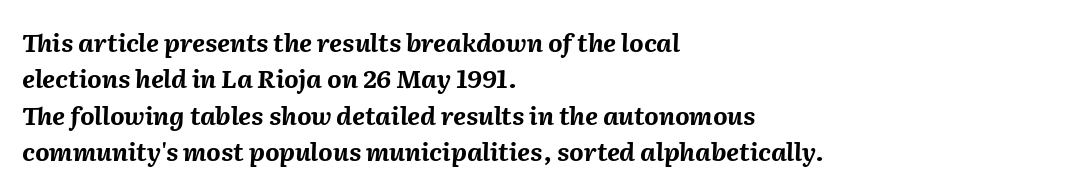
Clear beneath every line of the passage. You'd pick this weight for a headline — it's a proper bold. Here the glyphs are tracked normally, forming tight word shapes. Would a proofreader flag this as italicized? Yes. The rendering uses a moderate line-height, typical for paragraphs.
